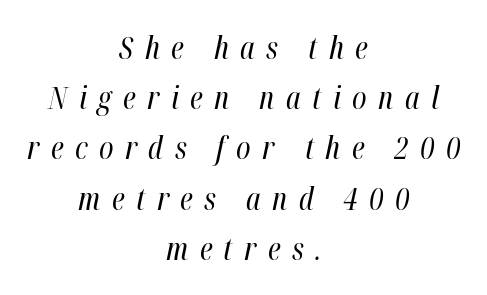
The image shows 31 px regular-weight, condensed type, italic (leaning right); set centered, normal line spacing (1.62x), unusually wide letter spacing (+0.37 em), not underlined; high stroke contrast and a medium x-height.
